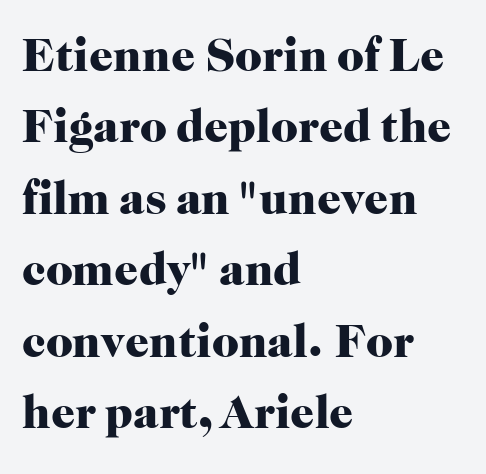
The image shows 47 px heavy serif type, upright; set left-aligned, normal line spacing (1.52x), normal letter spacing, not underlined; high stroke contrast and a medium x-height.
